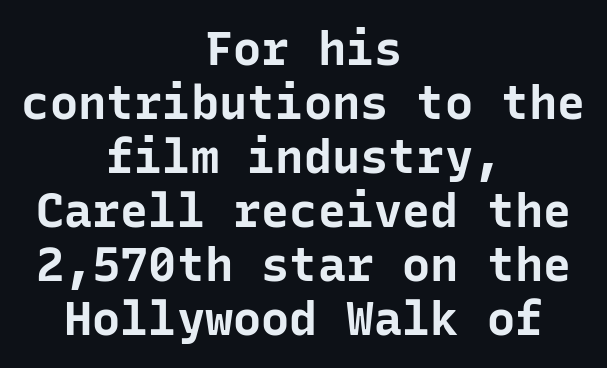
The image shows 47 px bold sans-serif type, upright, monospaced; set centered, tight line spacing (1.15x), normal letter spacing, not underlined; low stroke contrast and a medium x-height.
